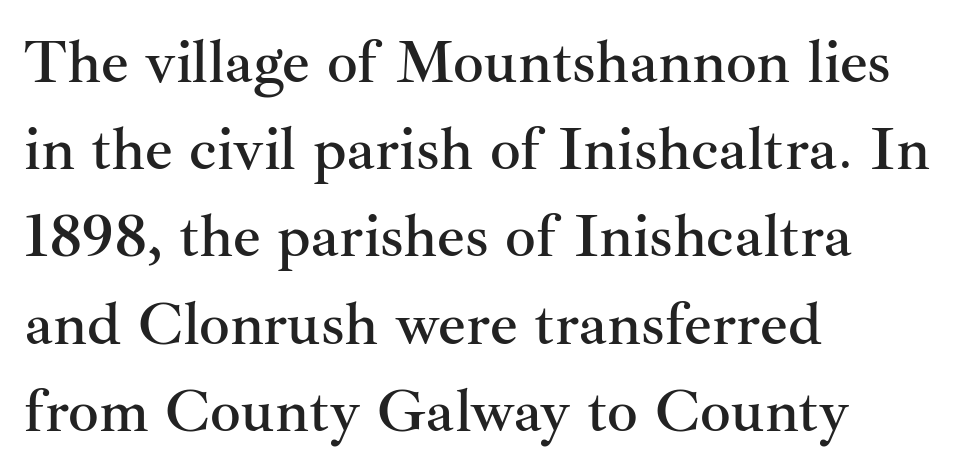
The image shows 61 px serif type, upright; set left-aligned, normal line spacing (1.43x), normal letter spacing, not underlined; medium stroke contrast and a small x-height.
